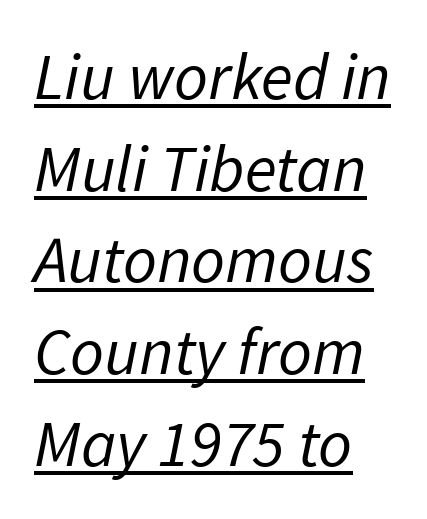
{"serif": "no", "bold": "no", "weight": "regular", "width": "normal", "stroke_contrast": "low", "x_height": "medium", "monospaced": "no", "underline": "yes", "align": "left", "line_spacing": "normal", "line_spacing_ratio": 1.39, "letter_spacing": "normal", "letter_spacing_em": 0.0, "glyph_px": 66}
